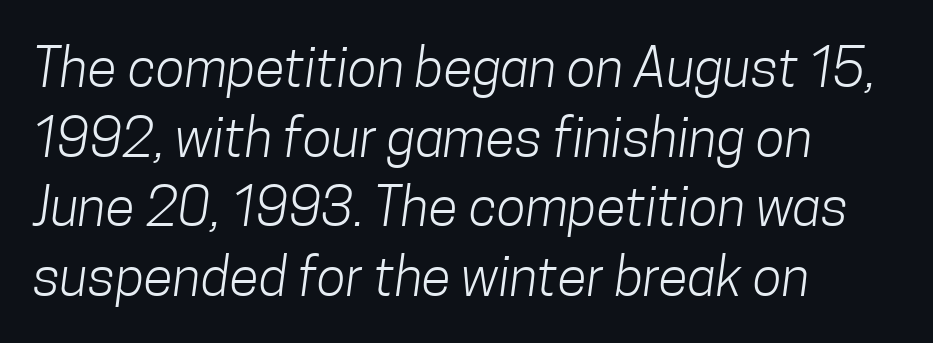
Q: Is the text bold? A: No.
Q: Is the typeface a serif or a sans-serif typeface? A: Sans-serif.
Q: Is the text underlined? A: No.
Q: How is the paragraph aligned? A: Left-aligned.
Q: Is the spacing between letters normal or unusually wide? A: Normal.
Q: Is the spacing between lines tight, normal or loose? A: Normal.
Q: Width (condensed, normal, or wide)? A: Condensed.
Q: Stroke contrast? A: Low.
Q: x-height? A: Medium.
Q: Monospaced? A: No.
